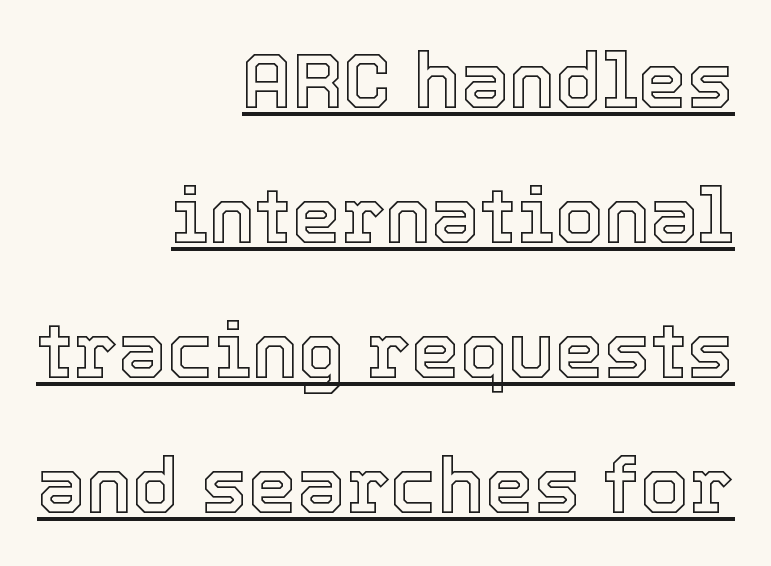
Character widths vary here, with narrow letters taking less room than wide ones. Posture: straight, roman, zero tilt. These characters rest on top of a visible drawn line. Layout note: lines flush right. Each word holds together tightly as a unit, with standard inter-letter gaps.
